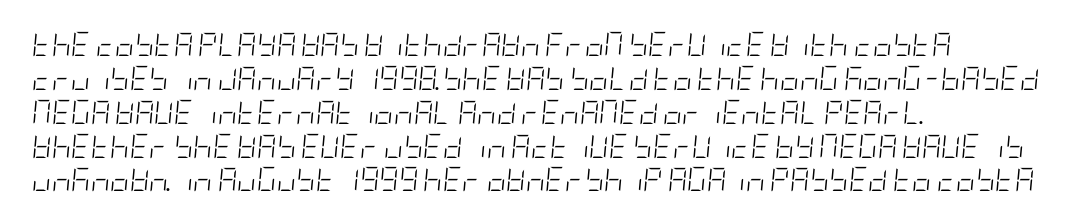
The image shows 24 px text type, italic (leaning right); set left-aligned, normal line spacing (1.41x), normal letter spacing, not underlined.
